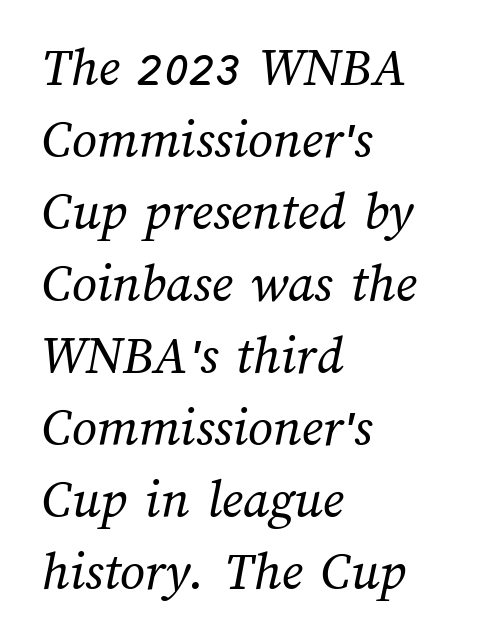
Stroke mass is kept to a normal reading level or below. The typesetter chose a ragged-right arrangement here. Honestly, there is no underline to notice here at all. This sample keeps an unexceptional amount of space between lines. The tracking reads as untouched default to a designer's eye.
